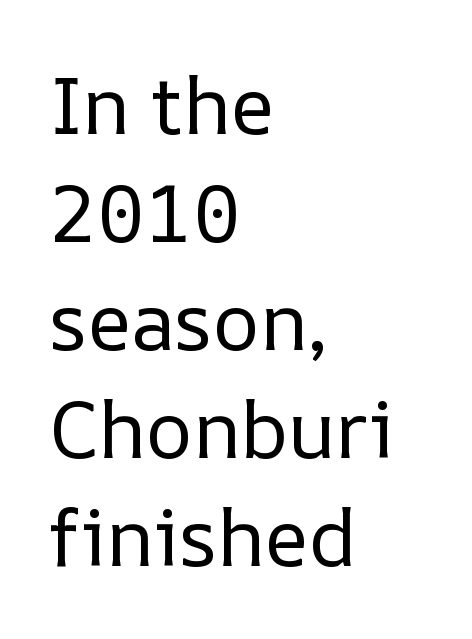
The image shows 80 px regular-weight type, upright; set left-aligned, normal line spacing (1.35x), normal letter spacing, not underlined; low stroke contrast and a medium x-height.
